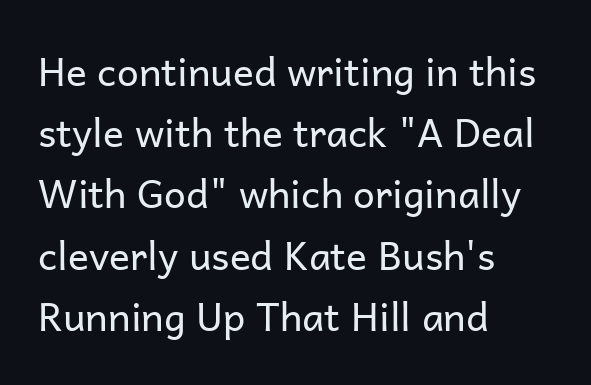
Q: Is the text bold? A: No.
Q: Is the text italic (slanted)? A: No, it is upright.
Q: Is the typeface a serif or a sans-serif typeface? A: Sans-serif.
Q: Is the text underlined? A: No.
Q: How is the paragraph aligned? A: Left-aligned.
Q: Is the spacing between letters normal or unusually wide? A: Normal.
Q: Is the spacing between lines tight, normal or loose? A: Normal.
Q: Width (condensed, normal, or wide)? A: Normal.
Q: Stroke contrast? A: Low.
Q: x-height? A: Medium.
Q: Monospaced? A: No.
